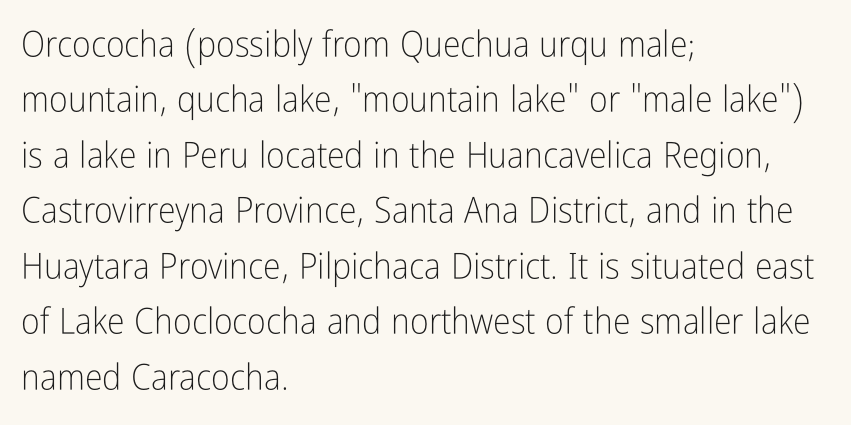
A typesetter would call this proportional, since set widths differ per character. Regarding serifs, this sample does without them. Stems here are at most as thick as an everyday book face. The leading is moderate, giving the passage an even texture.
